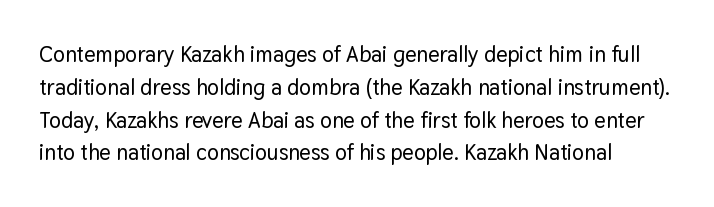
The image shows 22 px text type, upright; set normal line spacing (1.49x), normal letter spacing, not underlined.
